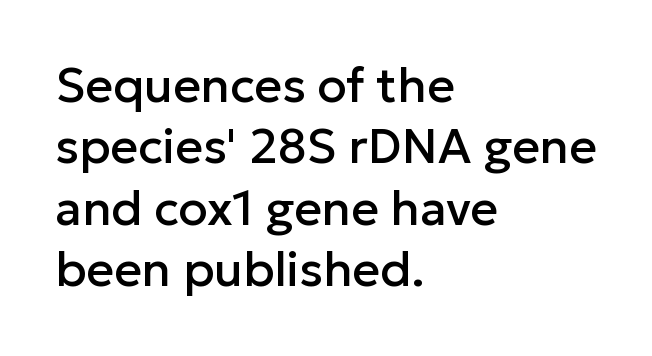
This sample uses a sans-serif face. Reading down the column, the eye jumps a familiar distance to each next line. Descender tails drop into unmarked territory. The horizontal fit of the characters is conventional and even. The paragraph has a hard left edge and a soft right edge.
